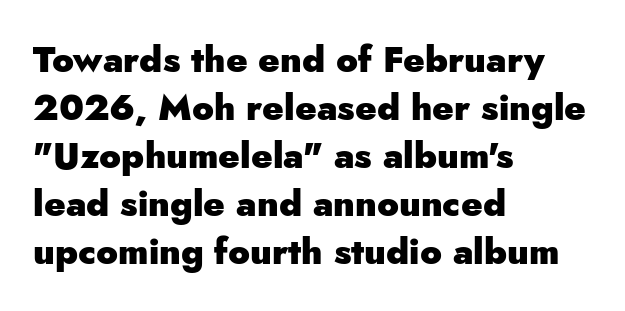
{"serif": "no", "italic": "no", "bold": "yes", "weight": "heavy", "width": "normal", "stroke_contrast": "low", "x_height": "small", "monospaced": "no", "underline": "no", "align": "left", "line_spacing": "normal", "line_spacing_ratio": 1.33, "letter_spacing": "normal", "letter_spacing_em": 0.0, "glyph_px": 36}
